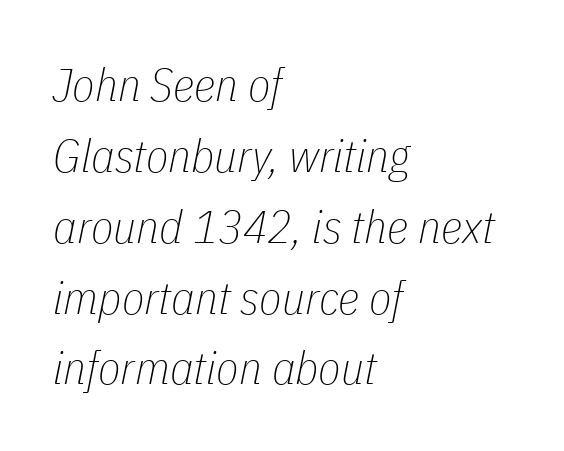
The image shows 46 px thin, condensed type, italic (leaning right); set left-aligned, normal line spacing (1.54x), normal letter spacing, not underlined; low stroke contrast and a medium x-height.
